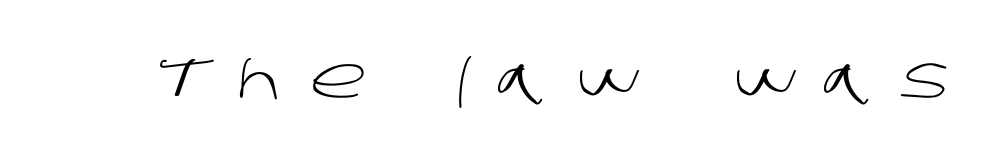
{"serif": "no", "bold": "no", "weight": "light", "width": "normal", "stroke_contrast": "low", "x_height": "large", "monospaced": "no", "underline": "no", "letter_spacing": "wide", "letter_spacing_em": 0.47, "glyph_px": 57}
